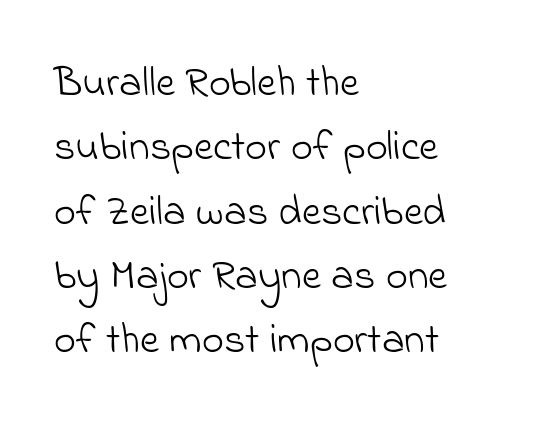
The face used here is proportionally spaced, like ordinary book or web type. The letterforms sit shoulder to shoulder at normal distance. A bare baseline throughout the passage. Honestly, the row spacing looks completely unremarkable. Bold? No — there's no thickening of the strokes. The rendering anchors every line to the left-hand side.
